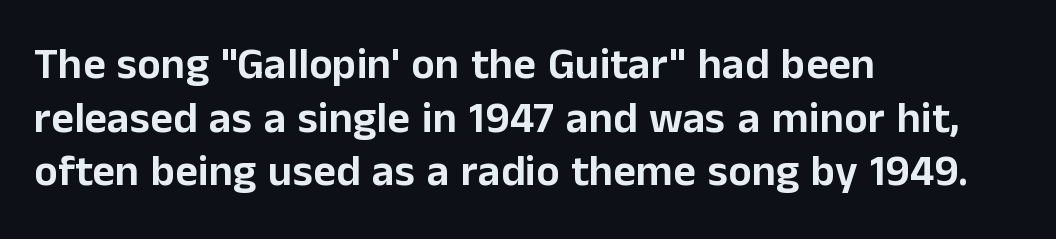
{"serif": "no", "italic": "no", "width": "normal", "stroke_contrast": "low", "x_height": "medium", "monospaced": "no", "underline": "no", "align": "left", "line_spacing_ratio": 1.22, "letter_spacing": "normal", "letter_spacing_em": 0.0, "glyph_px": 44}
